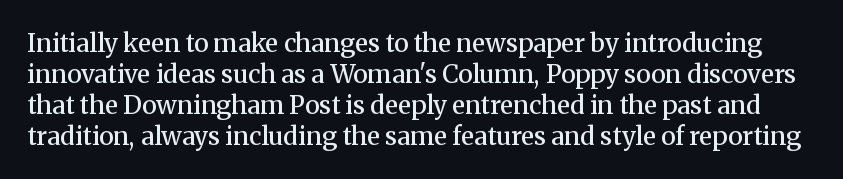
There is no visible air inserted between adjacent glyphs. This is the in-between weight designers call semibold or demi. Is there any slant? The stems are plumb. No word sits above an underline.
